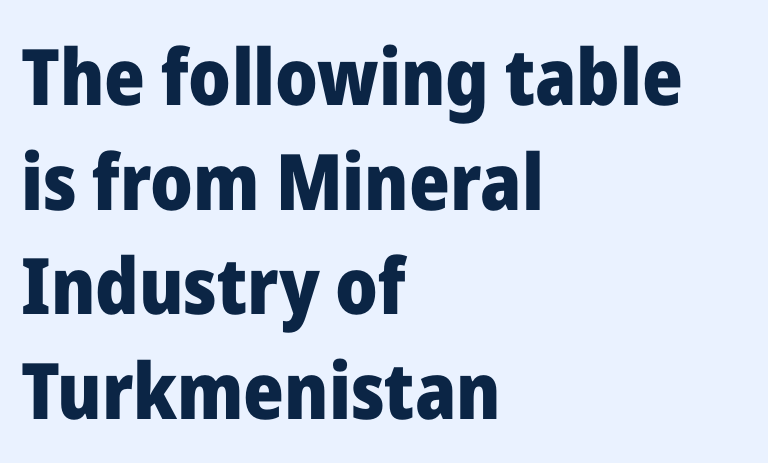
Vertically, the passage feels balanced, rows spaced as you'd expect. Strokes here are thick enough to call this a true bold. The passage shown is typed in a proportional face where columns would drift. Is the letter spacing exaggerated? No — it looks like the ordinary default. Regarding serifs, this sample does without them. The area under the type is left untouched.
